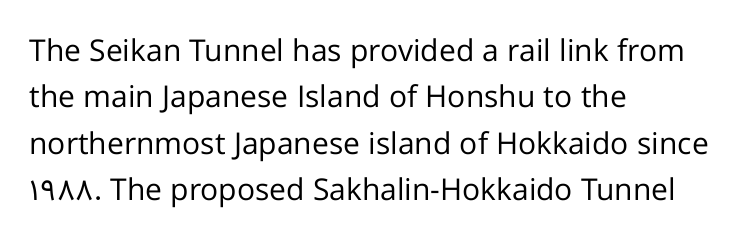
Q: Is the text bold? A: No.
Q: Is the text italic (slanted)? A: No, it is upright.
Q: Is the typeface a serif or a sans-serif typeface? A: Sans-serif.
Q: Is the text underlined? A: No.
Q: How is the paragraph aligned? A: Left-aligned.
Q: Is the spacing between letters normal or unusually wide? A: Normal.
Q: Is the spacing between lines tight, normal or loose? A: Normal.
Q: Width (condensed, normal, or wide)? A: Normal.
Q: Stroke contrast? A: Low.
Q: x-height? A: Medium.
Q: Monospaced? A: No.
